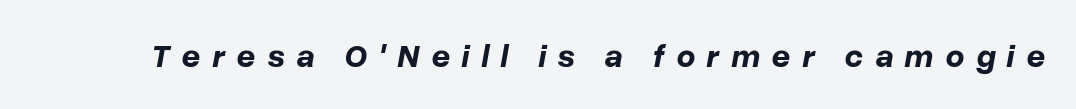
{"italic": "yes", "lean": "right", "slant_degrees": 10, "bold": "yes", "weight": "bold", "width": "normal", "stroke_contrast": "low", "x_height": "medium", "monospaced": "no", "underline": "no", "letter_spacing": "wide", "letter_spacing_em": 0.35, "glyph_px": 33}
